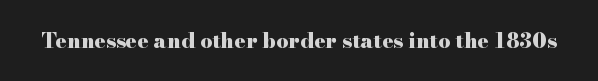
{"italic": "no", "bold": "yes", "underline": "no", "letter_spacing": "normal", "letter_spacing_em": 0.0, "glyph_px": 21}
